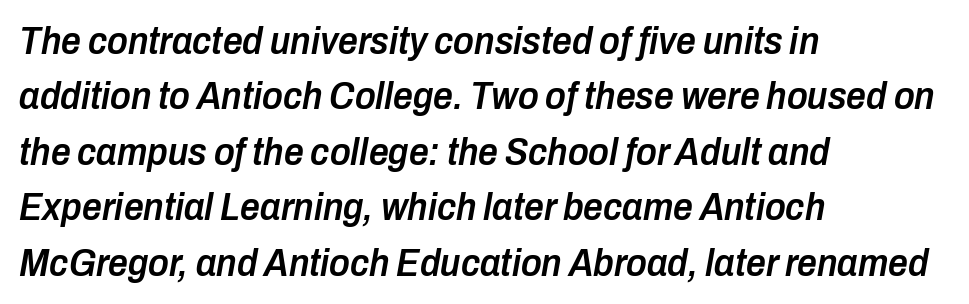
{"italic": "yes", "lean": "right", "slant_degrees": 10, "bold": "semi", "weight": "semibold", "width": "condensed", "stroke_contrast": "low", "x_height": "medium", "monospaced": "no", "underline": "no", "align": "left", "line_spacing": "normal", "line_spacing_ratio": 1.42, "letter_spacing": "normal", "letter_spacing_em": 0.0, "glyph_px": 39}
